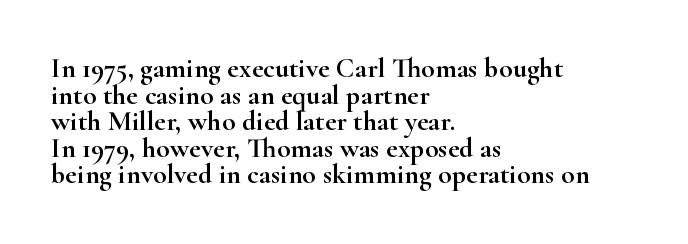
Posture: vertical. Reading down the block, your eye returns to a fixed left position each line. Proportional: the letters do not fall into vertical columns. Line spacing here is tight.
